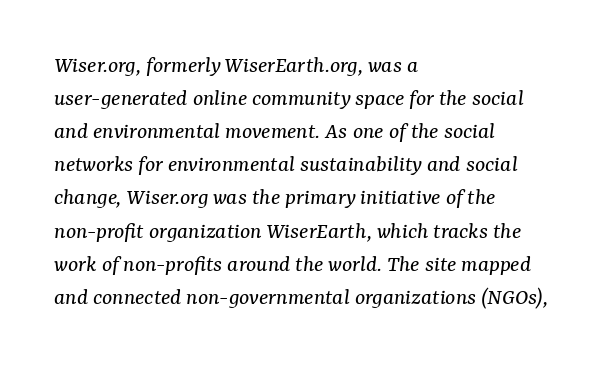
The image shows 24 px text type, italic (leaning right); set left-aligned, normal line spacing (1.38x), normal letter spacing, not underlined.
